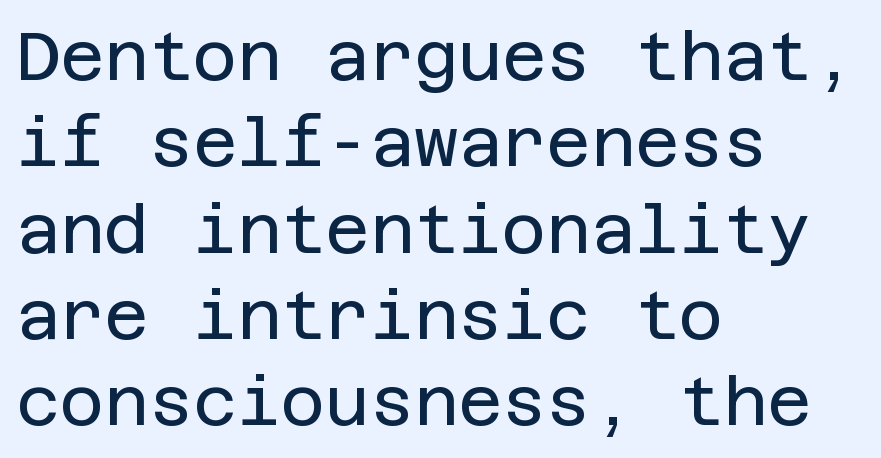
{"serif": "no", "italic": "no", "bold": "no", "weight": "regular", "width": "normal", "stroke_contrast": "low", "x_height": "large", "underline": "no", "align": "left", "line_spacing": "normal", "line_spacing_ratio": 1.27, "letter_spacing": "normal", "letter_spacing_em": 0.0, "glyph_px": 68}
